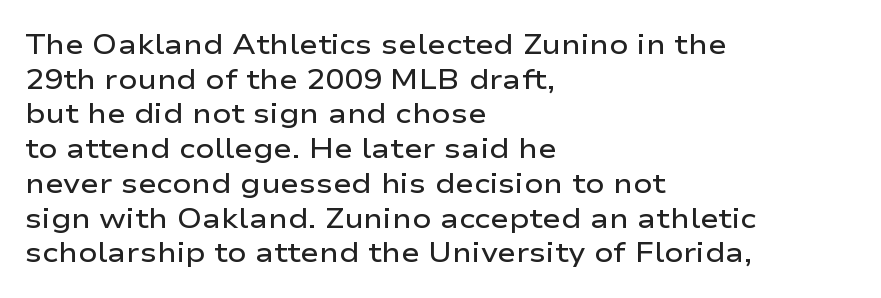
The image shows 28 px semibold, wide sans-serif type, upright; set left-aligned, line spacing 1.24x, normal letter spacing, not underlined; low stroke contrast and a medium x-height.
